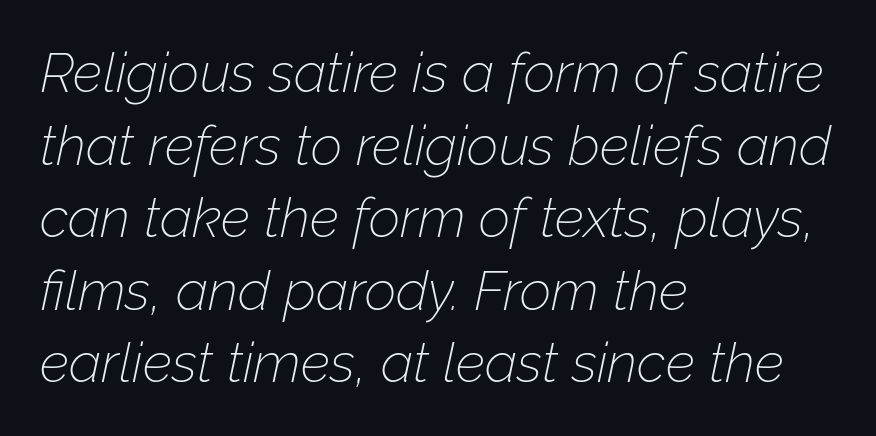
Summary of weight: not heavy and not bold. The text carries the slant typical of an italic or oblique font. Character widths vary here, with narrow letters taking less room than wide ones. Successive baselines arrive at the customary interval.
